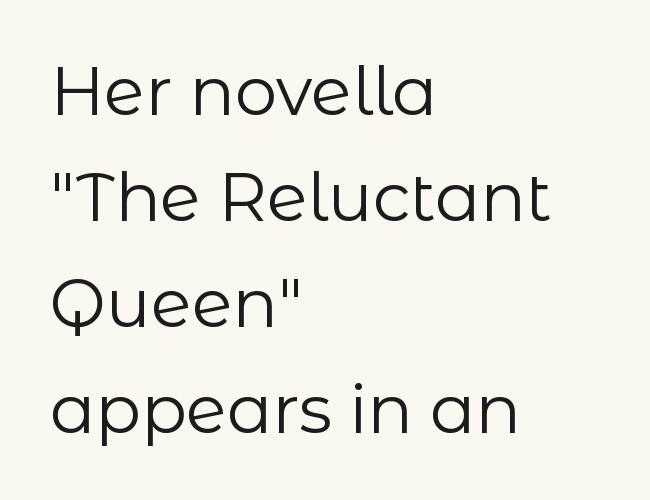
{"serif": "no", "italic": "no", "bold": "no", "weight": "regular", "width": "normal", "stroke_contrast": "low", "x_height": "medium", "monospaced": "no", "underline": "no", "align": "left", "line_spacing": "normal", "line_spacing_ratio": 1.58, "letter_spacing": "normal", "letter_spacing_em": 0.0, "glyph_px": 67}
